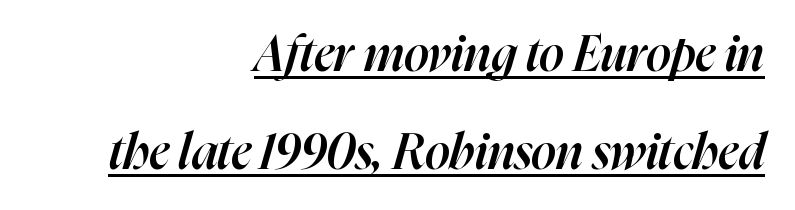
The image shows 49 px semibold type, italic (leaning right); set right-aligned, loose line spacing (2.0x), normal letter spacing, underlined; high stroke contrast and a medium x-height.
